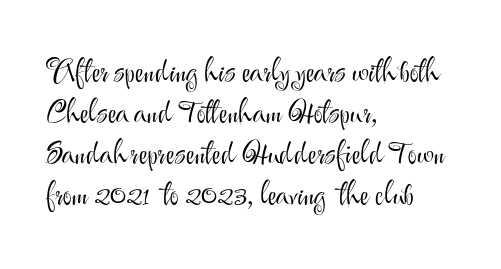
The image shows 31 px light sans-serif type; set left-aligned, normal line spacing (1.32x), normal letter spacing, not underlined; medium stroke contrast and a small x-height.
